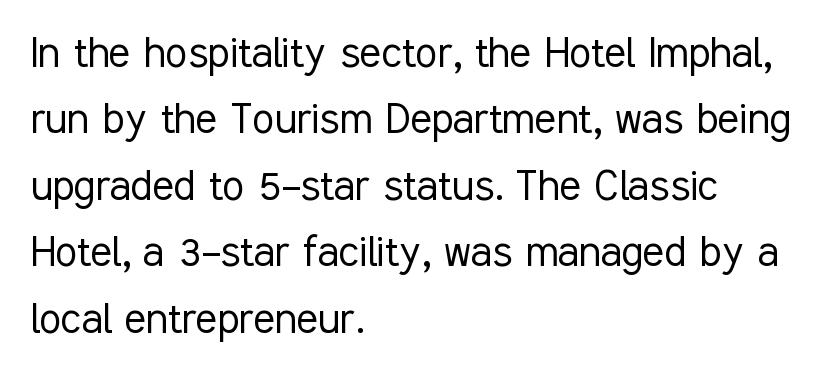
The weight would be labelled regular, book, light, or lighter still. It's the straight-up-and-down kind of type. Each line starts at the same left margin while the right side varies. Note the varied advance widths — an 'i' is clearly narrower than an 'm'. A normal amount of white space separates one row of letters from the next. These lines keep a tight, regular rhythm from letter to letter.
